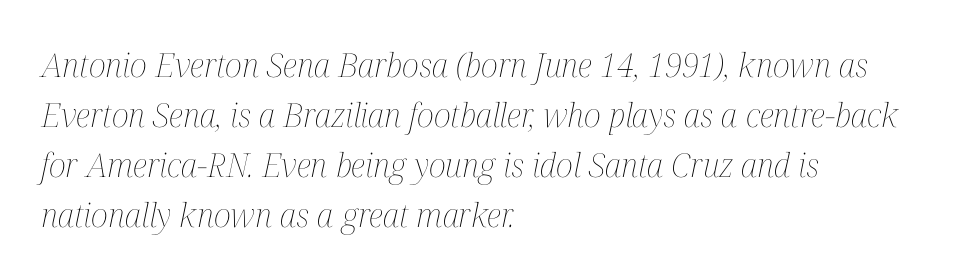
Character widths vary here, with narrow letters taking less room than wide ones. A light-to-regular cut is what we see here. Characters follow at the spacing the type designer built in. Quick note: interline space is typical. The strip under each line holds only bare page. Alignment: flush left.
